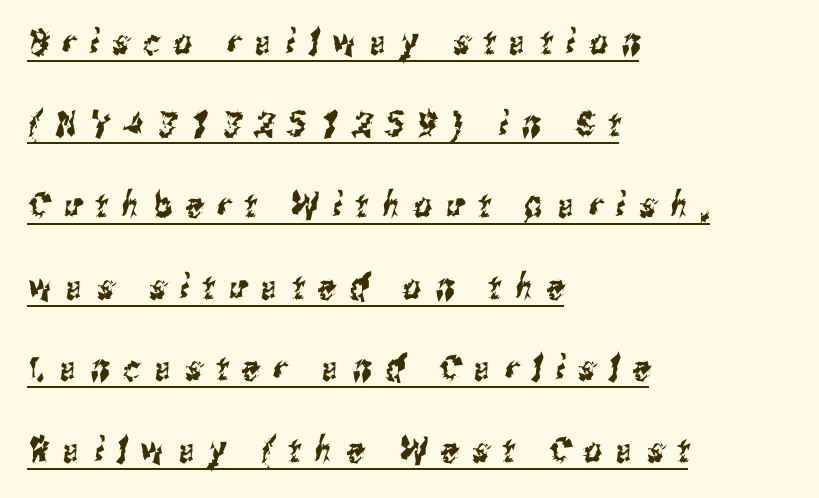
Q: Is the typeface a serif or a sans-serif typeface? A: Sans-serif.
Q: Is the text underlined? A: Yes.
Q: How is the paragraph aligned? A: Left-aligned.
Q: Is the spacing between letters normal or unusually wide? A: Unusually wide.
Q: Is the spacing between lines tight, normal or loose? A: Loose.
Q: Width (condensed, normal, or wide)? A: Condensed.
Q: Stroke contrast? A: Medium.
Q: x-height? A: Medium.
Q: Monospaced? A: No.
